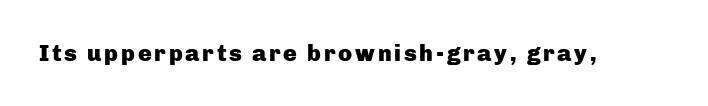
The words here are not underlined. Ascenders rise straight up at ninety degrees. What weight is shown? A full bold with thick strokes.
